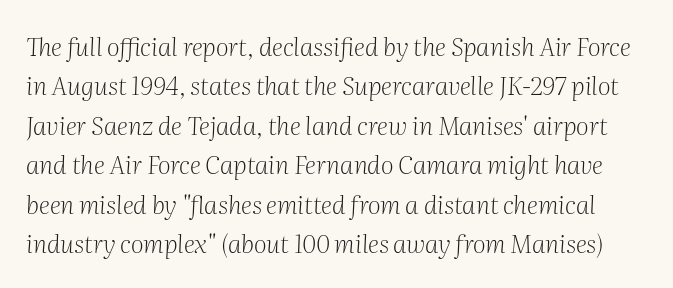
Emphasis-style slanted type is in use. Nobody touched the tracking dial on this one. Is the stroke heavy? The answer is a plain regular-or-lighter. Honestly, the row spacing looks completely unremarkable. The strip under each line holds only bare page.
